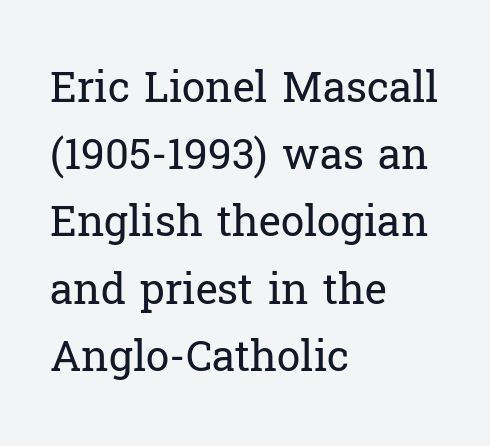
{"serif": "yes", "italic": "no", "bold": "no", "weight": "regular", "width": "normal", "stroke_contrast": "low", "x_height": "medium", "monospaced": "no", "underline": "no", "align": "left", "line_spacing": "normal", "line_spacing_ratio": 1.6, "letter_spacing": "normal", "letter_spacing_em": 0.0, "glyph_px": 42}
